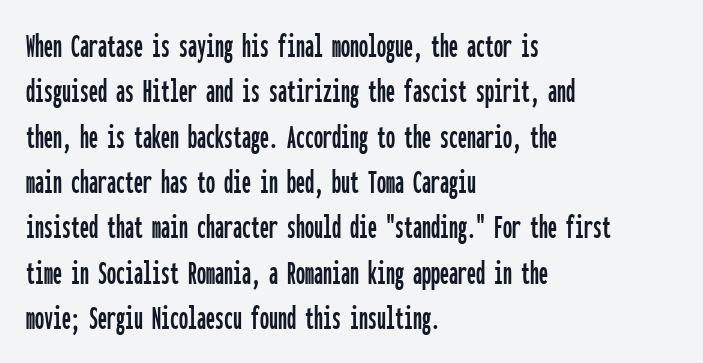
Q: Is the text italic (slanted)? A: No, it is upright.
Q: Is the typeface a serif or a sans-serif typeface? A: Sans-serif.
Q: Is the text underlined? A: No.
Q: How is the paragraph aligned? A: Left-aligned.
Q: Is the spacing between letters normal or unusually wide? A: Normal.
Q: Is the spacing between lines tight, normal or loose? A: Normal.
Q: Width (condensed, normal, or wide)? A: Condensed.
Q: Stroke contrast? A: Low.
Q: x-height? A: Medium.
Q: Monospaced? A: Yes.
